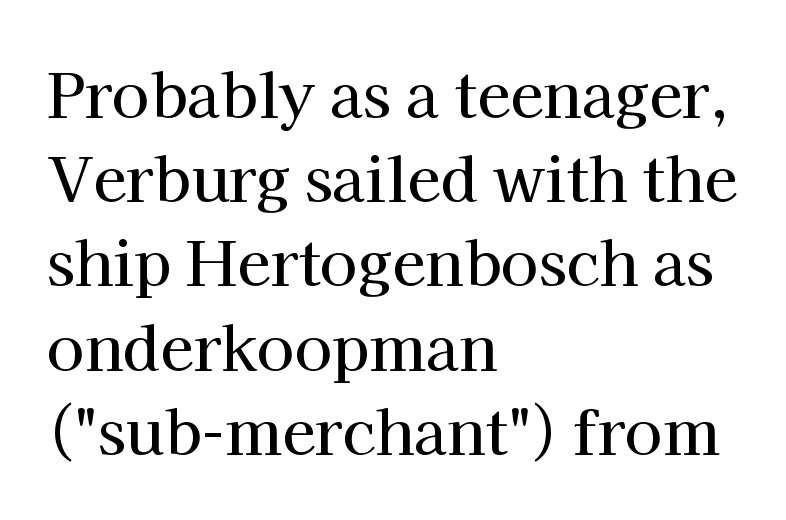
{"serif": "yes", "italic": "no", "width": "normal", "stroke_contrast": "high", "x_height": "medium", "monospaced": "no", "underline": "no", "align": "left", "line_spacing": "normal", "line_spacing_ratio": 1.38, "letter_spacing": "normal", "letter_spacing_em": 0.0, "glyph_px": 61}
